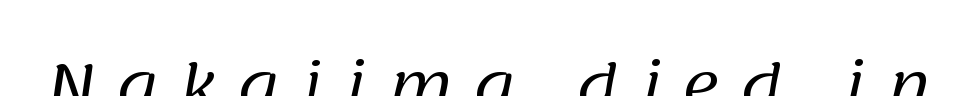
{"serif": "no", "bold": "no", "weight": "regular", "width": "normal", "stroke_contrast": "low", "x_height": "large", "monospaced": "no", "underline": "no", "letter_spacing": "wide", "letter_spacing_em": 0.32, "glyph_px": 60}
